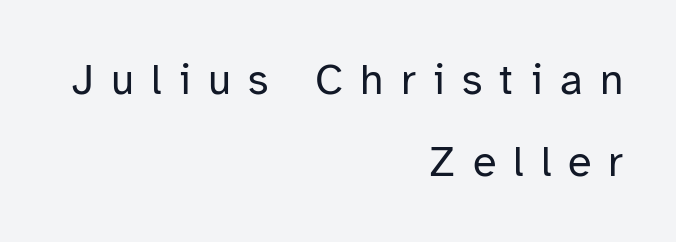
One glance says open: line gaps are wider than usual. Serif or sans? Sans — the stroke terminals are bare. Is the block centered? No — it sits flush against the right margin. A typesetter would call this proportional, since set widths differ per character. Posture: vertical. A bare baseline throughout the passage.
